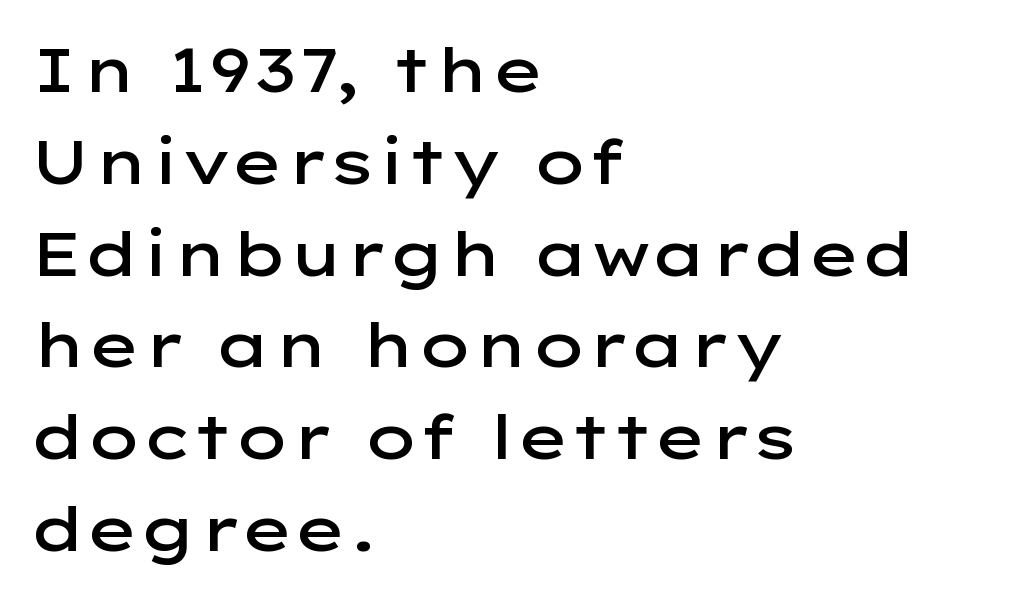
{"serif": "no", "italic": "no", "bold": "semi", "weight": "semibold", "width": "wide", "stroke_contrast": "low", "x_height": "medium", "monospaced": "no", "underline": "no", "align": "left", "line_spacing": "normal", "line_spacing_ratio": 1.48, "letter_spacing": "normal", "letter_spacing_em": 0.0, "glyph_px": 62}
